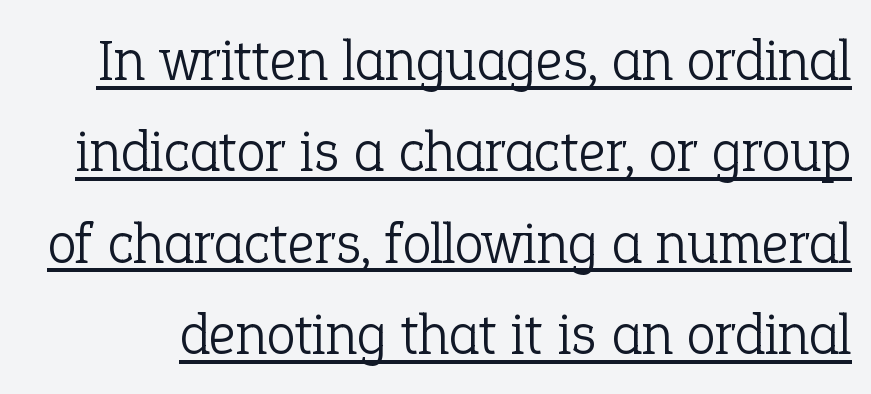
{"serif": "yes", "italic": "no", "bold": "no", "weight": "light", "width": "normal", "stroke_contrast": "low", "x_height": "medium", "monospaced": "no", "underline": "yes", "line_spacing": "normal", "line_spacing_ratio": 1.55, "letter_spacing": "normal", "letter_spacing_em": 0.0, "glyph_px": 59}
